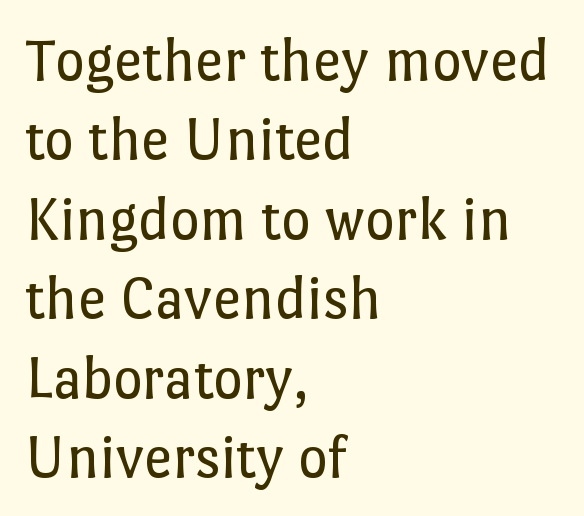
The image shows 63 px regular-weight type, upright; set left-aligned, normal line spacing (1.26x), normal letter spacing, not underlined; low stroke contrast and a medium x-height.
